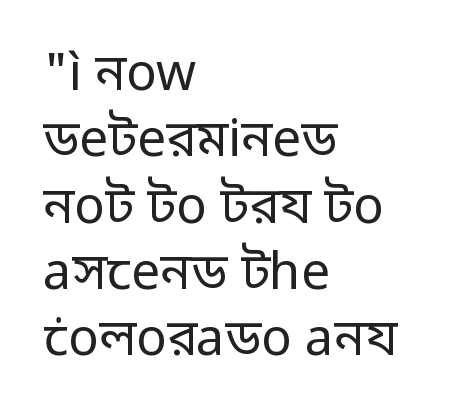
Q: Is the text bold? A: No.
Q: Is the text italic (slanted)? A: No, it is upright.
Q: Is the typeface a serif or a sans-serif typeface? A: Sans-serif.
Q: Is the text underlined? A: No.
Q: How is the paragraph aligned? A: Left-aligned.
Q: Is the spacing between letters normal or unusually wide? A: Normal.
Q: Is the spacing between lines tight, normal or loose? A: Normal.
Q: Width (condensed, normal, or wide)? A: Normal.
Q: Stroke contrast? A: Low.
Q: x-height? A: Medium.
Q: Monospaced? A: No.
